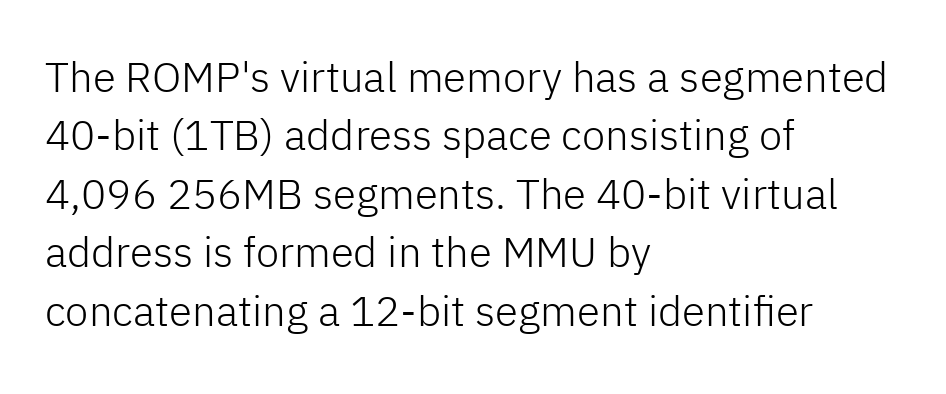
Compared with typical paragraphs, the rows here are spaced about the same. Has an underline been added? It has not. Unlike italic type, these characters show no tilt at all. Nothing unusual about the tracking: characters are spaced as the font intends.
